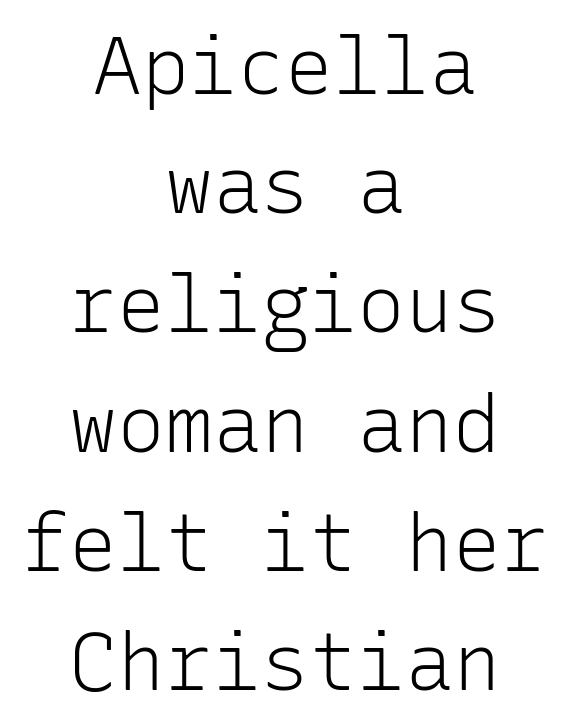
Q: Is the text bold? A: No.
Q: Is the text italic (slanted)? A: No, it is upright.
Q: Is the typeface a serif or a sans-serif typeface? A: Sans-serif.
Q: Is the text underlined? A: No.
Q: How is the paragraph aligned? A: Centered.
Q: Is the spacing between letters normal or unusually wide? A: Normal.
Q: Is the spacing between lines tight, normal or loose? A: Normal.
Q: Width (condensed, normal, or wide)? A: Normal.
Q: Stroke contrast? A: Low.
Q: x-height? A: Medium.
Q: Monospaced? A: Yes.
